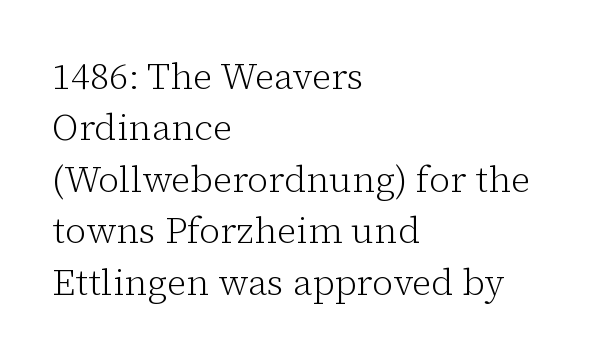
Quick note: underline off. Regarding serifs, this sample has them. Note the varied advance widths — an 'i' is clearly narrower than an 'm'. All the whitespace from short lines collects on the right.
